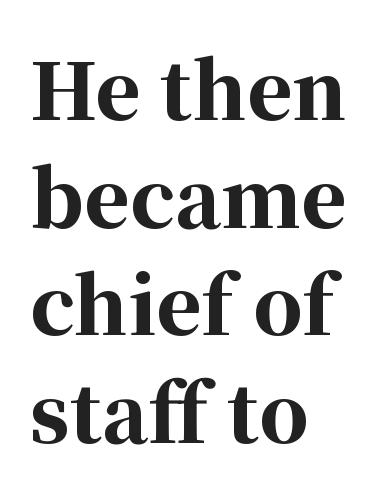
Q: Is the text bold? A: Yes.
Q: Is the text italic (slanted)? A: No, it is upright.
Q: Is the typeface a serif or a sans-serif typeface? A: Serif.
Q: Is the text underlined? A: No.
Q: How is the paragraph aligned? A: Left-aligned.
Q: Is the spacing between letters normal or unusually wide? A: Normal.
Q: Is the spacing between lines tight, normal or loose? A: Normal.
Q: Width (condensed, normal, or wide)? A: Normal.
Q: Stroke contrast? A: High.
Q: x-height? A: Medium.
Q: Monospaced? A: No.
